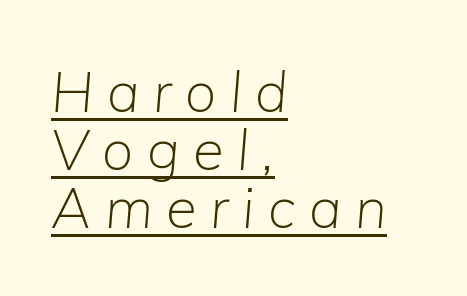
Underlined type. Does the lettering tilt? It does — this is italic. The passage shown stacks its lines with hardly any gap. One-word summary of the alignment: left.
